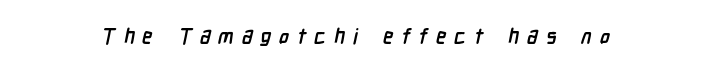
Q: Is the text bold? A: Yes.
Q: Is the text underlined? A: No.
Q: Is the spacing between letters normal or unusually wide? A: Unusually wide.
